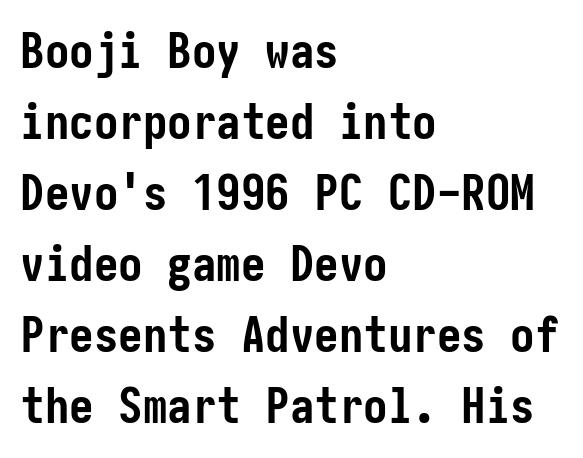
The image shows 49 px semibold, condensed sans-serif type, upright; set left-aligned, normal line spacing (1.45x), normal letter spacing, not underlined; low stroke contrast and a medium x-height.
